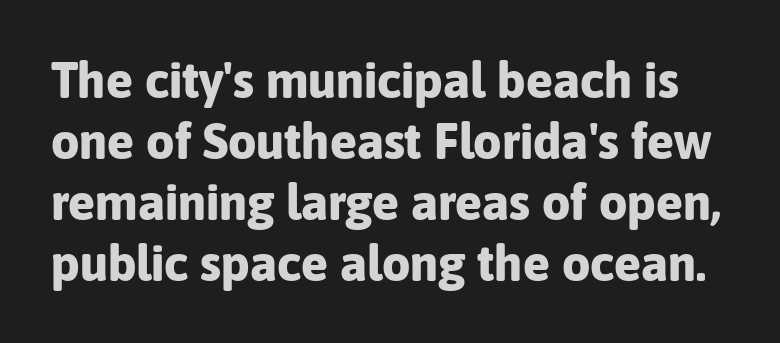
The image shows 50 px bold sans-serif type, upright; set line spacing 1.22x, normal letter spacing, not underlined; low stroke contrast and a medium x-height.
